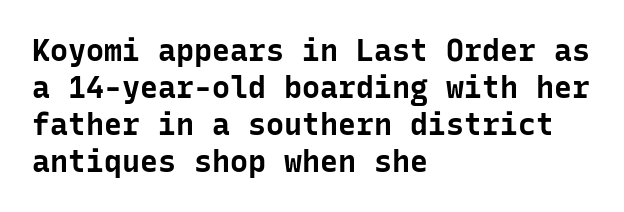
The image shows 30 px bold sans-serif type, upright, monospaced; set left-aligned, line spacing 1.23x, normal letter spacing, not underlined; low stroke contrast and a medium x-height.
